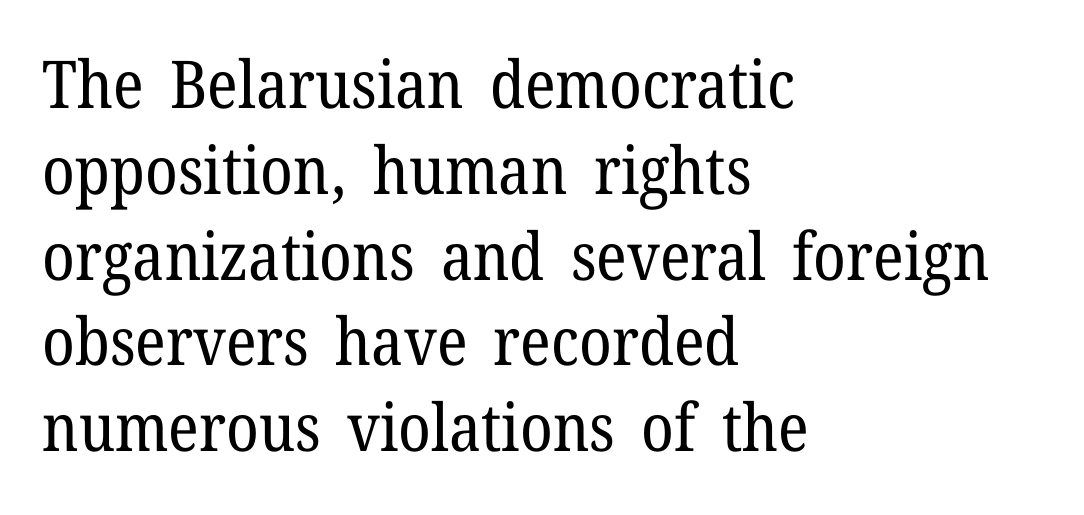
The image shows 66 px regular-weight serif type, upright; set left-aligned, normal line spacing (1.3x), normal letter spacing, not underlined; low stroke contrast and a medium x-height.
